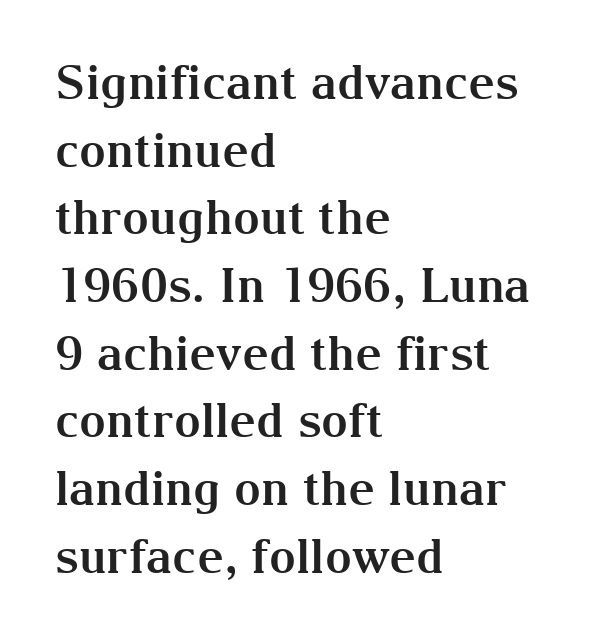
The image shows 47 px bold serif type, upright; set left-aligned, normal line spacing (1.44x), normal letter spacing, not underlined; medium stroke contrast and a medium x-height.
